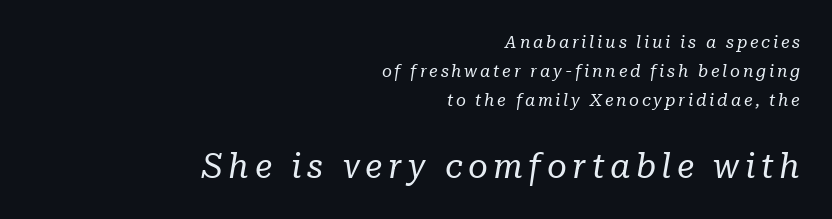
The image shows 34 px regular-weight serif type, italic (leaning right); set right-aligned, normal line spacing (1.7x), not underlined; the second (bottom) block is 2.0x larger; low stroke contrast and a medium x-height.
